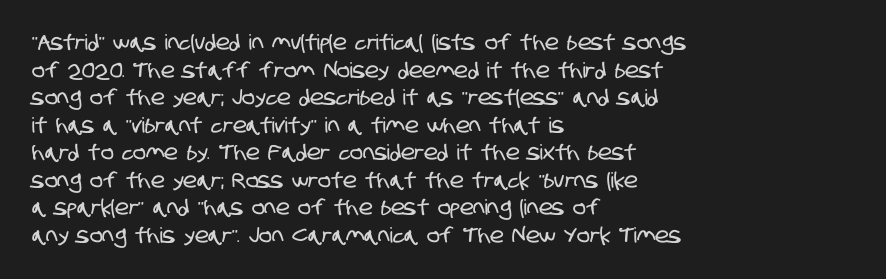
{"underline": "no", "align": "left", "line_spacing": "normal", "line_spacing_ratio": 1.31, "letter_spacing": "normal", "letter_spacing_em": 0.0, "glyph_px": 21}
